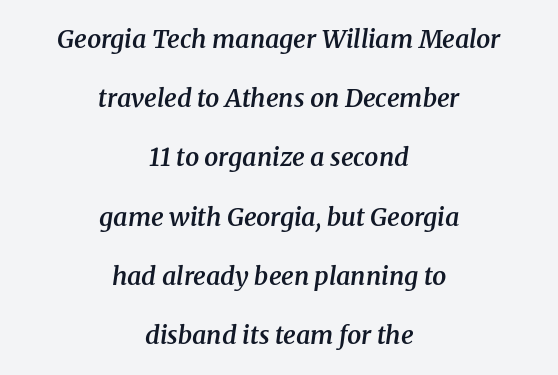
Q: Is the text bold? A: Semi-bold.
Q: Is the text italic (slanted)? A: Yes, it leans right by about 8 degrees.
Q: Is the text underlined? A: No.
Q: How is the paragraph aligned? A: Centered.
Q: Is the spacing between letters normal or unusually wide? A: Normal.
Q: Is the spacing between lines tight, normal or loose? A: Loose.
